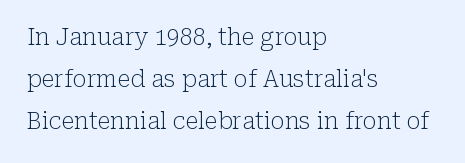
Q: Is the text bold? A: No.
Q: Is the text italic (slanted)? A: No, it is upright.
Q: Is the text underlined? A: No.
Q: How is the paragraph aligned? A: Left-aligned.
Q: Is the spacing between letters normal or unusually wide? A: Normal.
